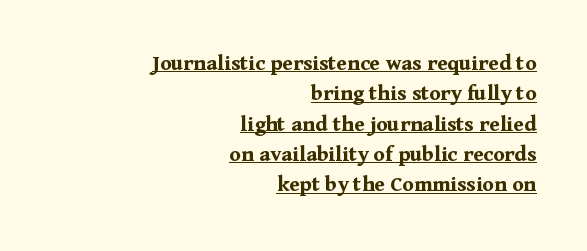
The axis of the letterforms is exactly vertical. Visually the block forms a straight wall on the right and a jagged coastline on the left. Line spacing here is normal. The characters look thick and weighty, a clear bold. The passage shown is underscored from start to finish. The horizontal fit of the characters is conventional and even.
